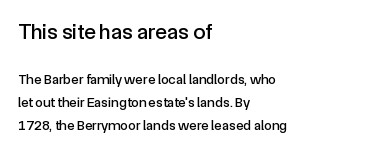
Q: Is the text italic (slanted)? A: No, it is upright.
Q: Is the text underlined? A: No.
Q: How is the paragraph aligned? A: Left-aligned.
Q: Is the spacing between letters normal or unusually wide? A: Normal.
Q: Is the spacing between lines tight, normal or loose? A: Normal.
Q: Which block of text is set in a larger size, the first (top) or the second (bottom)? A: The first (top) one.
